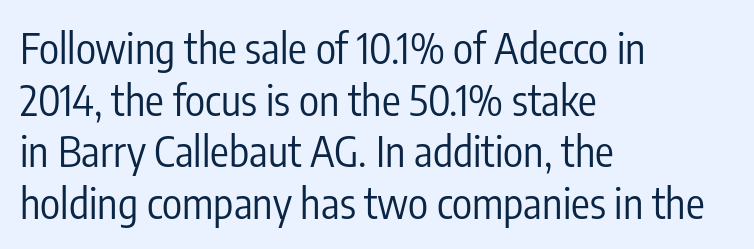
Q: Is the text bold? A: No.
Q: Is the text italic (slanted)? A: No, it is upright.
Q: Is the typeface a serif or a sans-serif typeface? A: Sans-serif.
Q: Is the text underlined? A: No.
Q: How is the paragraph aligned? A: Left-aligned.
Q: Is the spacing between letters normal or unusually wide? A: Normal.
Q: Width (condensed, normal, or wide)? A: Condensed.
Q: Stroke contrast? A: Low.
Q: x-height? A: Medium.
Q: Monospaced? A: No.
